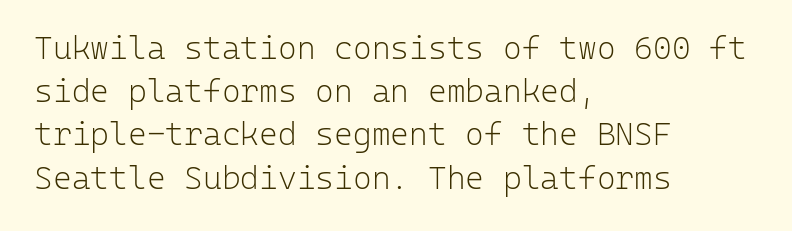
Q: Is the text bold? A: No.
Q: Is the text italic (slanted)? A: No, it is upright.
Q: Is the typeface a serif or a sans-serif typeface? A: Sans-serif.
Q: Is the text underlined? A: No.
Q: How is the paragraph aligned? A: Left-aligned.
Q: Is the spacing between letters normal or unusually wide? A: Normal.
Q: Is the spacing between lines tight, normal or loose? A: Normal.
Q: Width (condensed, normal, or wide)? A: Normal.
Q: Stroke contrast? A: Low.
Q: x-height? A: Medium.
Q: Monospaced? A: Yes.
